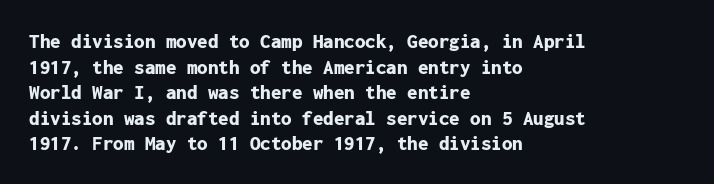
The image shows 21 px bold type, upright; set left-aligned, line spacing 1.22x, normal letter spacing, not underlined.
